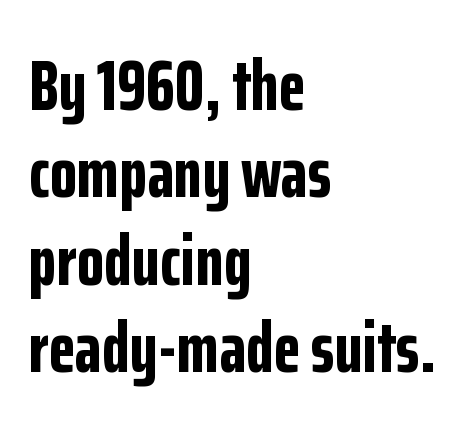
{"serif": "no", "italic": "no", "bold": "yes", "weight": "bold", "width": "condensed", "stroke_contrast": "low", "x_height": "medium", "monospaced": "no", "underline": "no", "align": "left", "line_spacing_ratio": 1.23, "letter_spacing": "normal", "letter_spacing_em": 0.0, "glyph_px": 71}
